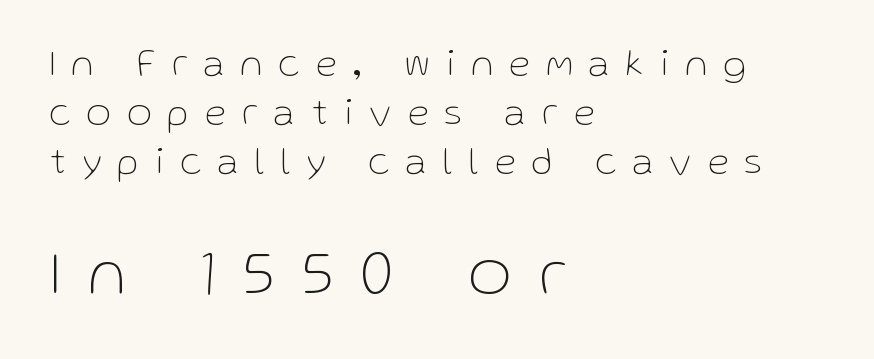
The image shows 66 px thin sans-serif type, upright; set left-aligned, normal line spacing (1.29x), unusually wide letter spacing (+0.44 em), not underlined; the second (bottom) block is 1.74x larger; low stroke contrast and a medium x-height.
